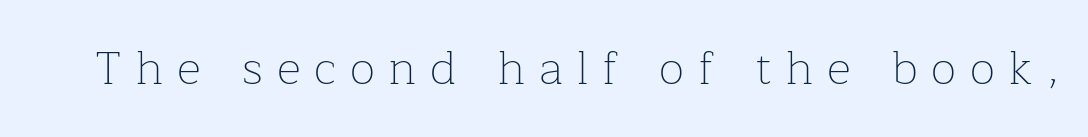
The image shows 47 px thin serif type, upright; set unusually wide letter spacing (+0.29 em), not underlined; low stroke contrast and a medium x-height.
